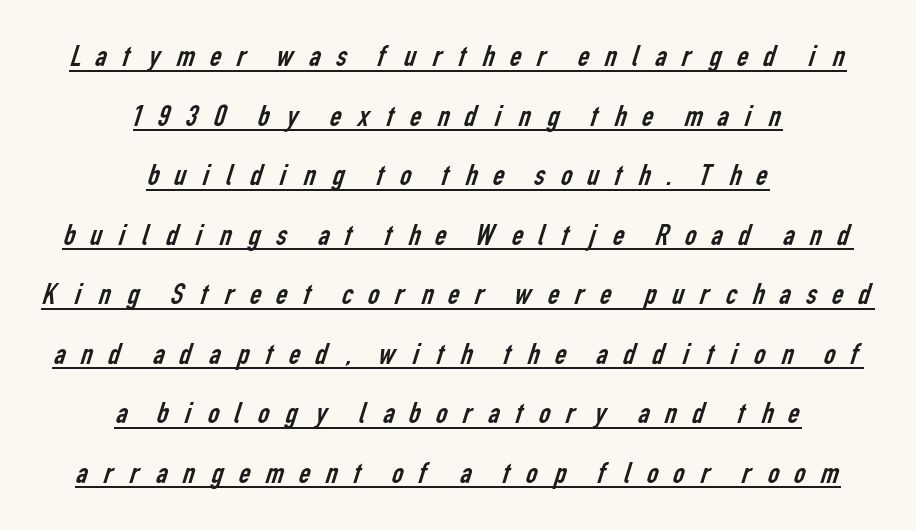
The rendering shows plain stroke endings on the letterforms — a sans-serif design. You could not count columns in this text — the font is proportionally spaced. Letter spacing: wide. Compared with a typical body face, this is equally light or lighter still.
